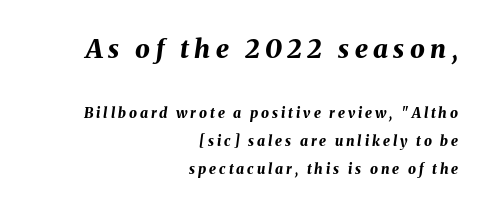
{"italic": "yes", "lean": "right", "slant_degrees": 8, "bold": "yes", "underline": "no", "align": "right", "line_spacing": "loose", "line_spacing_ratio": 1.98, "letter_spacing": "wide", "letter_spacing_em": 0.21, "larger_block": "first", "size_ratio": 1.86, "glyph_px": 26}
